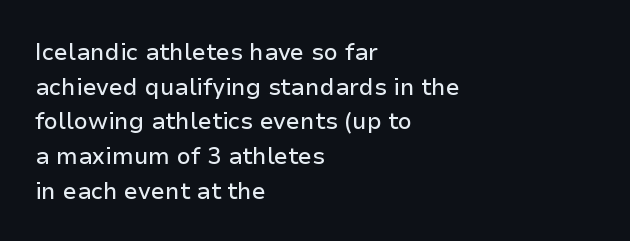
{"italic": "no", "underline": "no", "align": "left", "line_spacing": "normal", "line_spacing_ratio": 1.51, "letter_spacing": "normal", "letter_spacing_em": 0.0, "glyph_px": 23}
